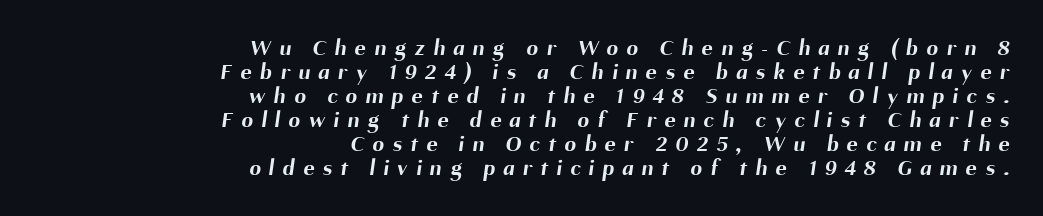
{"bold": "yes", "underline": "no", "align": "right", "line_spacing": "tight", "line_spacing_ratio": 1.04, "letter_spacing": "wide", "letter_spacing_em": 0.37, "glyph_px": 23}
